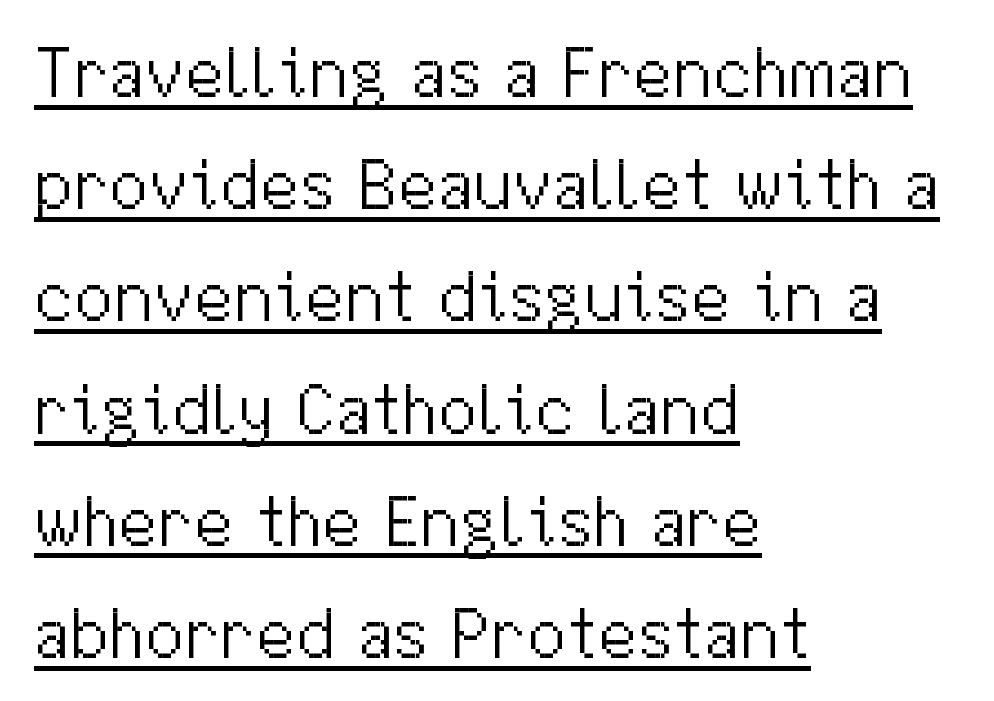
Q: Is the text bold? A: No.
Q: Is the text italic (slanted)? A: No, it is upright.
Q: Is the typeface a serif or a sans-serif typeface? A: Sans-serif.
Q: Is the text underlined? A: Yes.
Q: How is the paragraph aligned? A: Left-aligned.
Q: Is the spacing between letters normal or unusually wide? A: Normal.
Q: Is the spacing between lines tight, normal or loose? A: Normal.
Q: Width (condensed, normal, or wide)? A: Normal.
Q: Stroke contrast? A: Medium.
Q: x-height? A: Medium.
Q: Monospaced? A: No.
